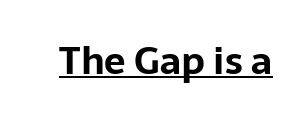
Q: Is the text bold? A: Yes.
Q: Is the text italic (slanted)? A: No, it is upright.
Q: Is the typeface a serif or a sans-serif typeface? A: Sans-serif.
Q: Is the text underlined? A: Yes.
Q: Is the spacing between letters normal or unusually wide? A: Normal.
Q: Width (condensed, normal, or wide)? A: Normal.
Q: Stroke contrast? A: Low.
Q: x-height? A: Medium.
Q: Monospaced? A: No.
